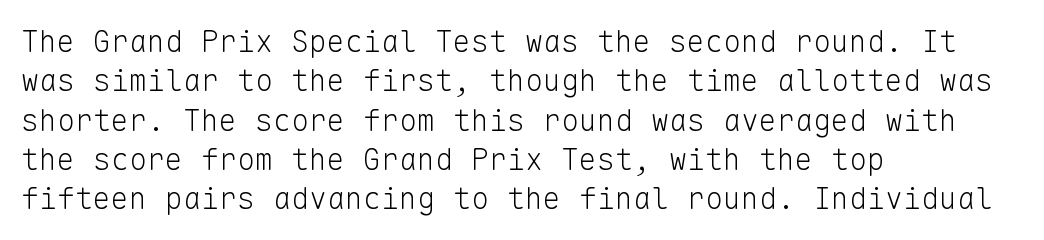
The image shows 30 px light sans-serif type, upright, monospaced; set left-aligned, normal line spacing (1.31x), normal letter spacing, not underlined; low stroke contrast and a medium x-height.
